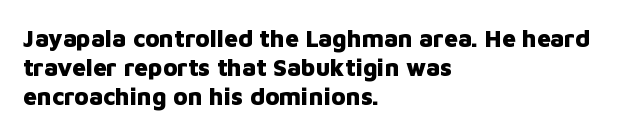
The image shows 24 px bold type, upright; set left-aligned, line spacing 1.21x, normal letter spacing, not underlined.
